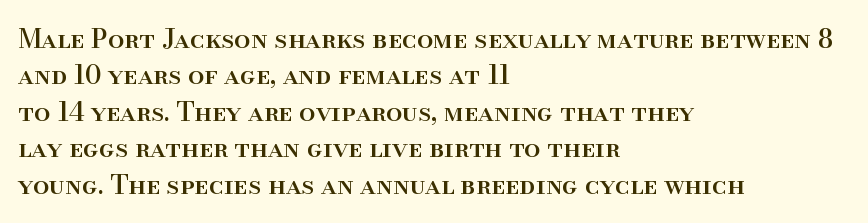
The image shows 26 px text type, upright; set left-aligned, normal line spacing (1.4x), normal letter spacing, not underlined.
